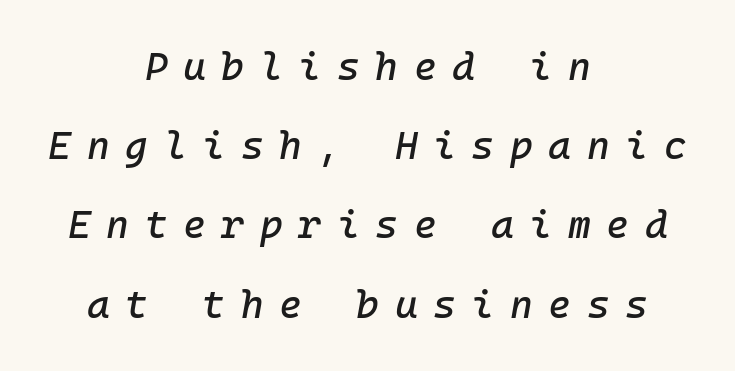
Q: Is the text italic (slanted)? A: Yes, it leans right by about 10 degrees.
Q: Is the text underlined? A: No.
Q: How is the paragraph aligned? A: Centered.
Q: Is the spacing between letters normal or unusually wide? A: Unusually wide.
Q: Is the spacing between lines tight, normal or loose? A: Loose.
Q: Width (condensed, normal, or wide)? A: Normal.
Q: Stroke contrast? A: Low.
Q: x-height? A: Medium.
